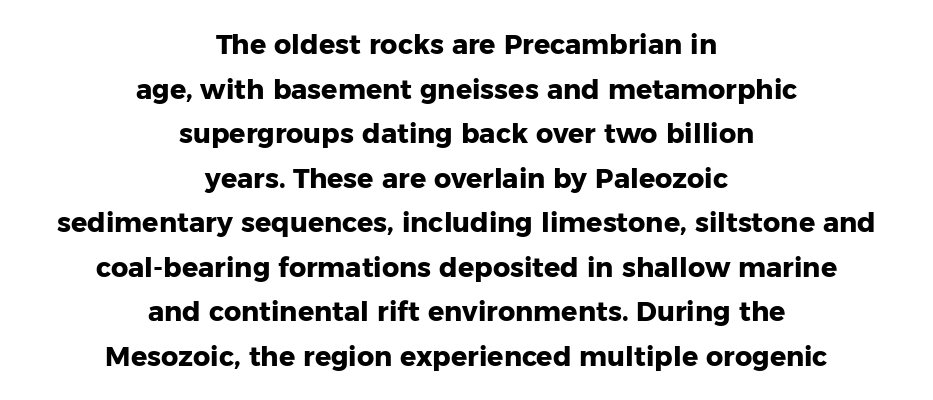
You could call the tracking neutral — neither tight nor loose. The paragraph has two soft edges and a firm central axis. Heft: maximum for text — a bold. The passage shown is not underscored anywhere.
